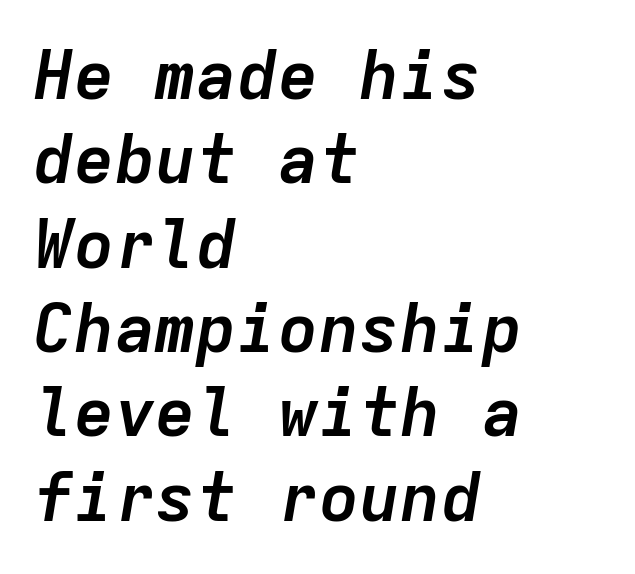
{"italic": "yes", "lean": "right", "slant_degrees": 9, "bold": "yes", "weight": "semibold", "width": "normal", "stroke_contrast": "low", "x_height": "medium", "monospaced": "yes", "underline": "no", "align": "left", "line_spacing_ratio": 1.24, "letter_spacing": "normal", "letter_spacing_em": 0.0, "glyph_px": 68}
